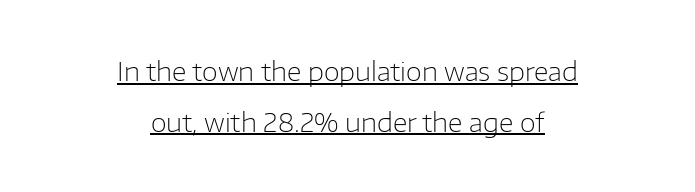
{"italic": "no", "bold": "no", "underline": "yes", "align": "center", "line_spacing": "loose", "line_spacing_ratio": 1.96, "letter_spacing": "normal", "letter_spacing_em": 0.0, "glyph_px": 26}
